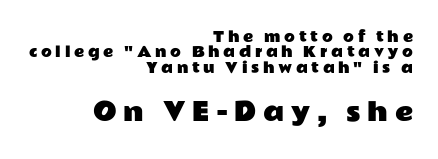
Tightly led — the rows are bunched. Is there any slant? The stems are plumb. Right-aligned paragraph, ragged on the left. Two sizes are in play, and the larger belongs to the second block. The tracking jumps out immediately: characters are airy and widely separated. Nobody drew a line under any word here.
